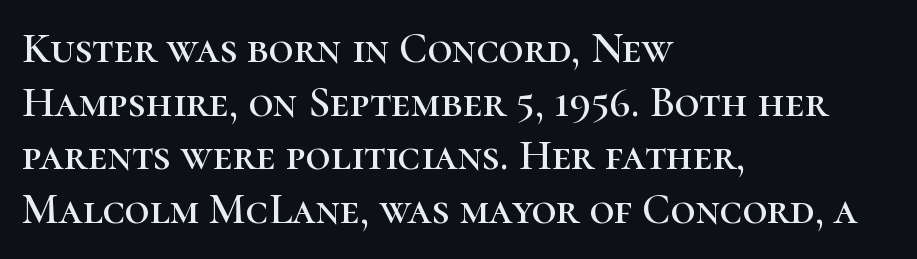
Q: Is the text italic (slanted)? A: No, it is upright.
Q: Is the typeface a serif or a sans-serif typeface? A: Serif.
Q: Is the text underlined? A: No.
Q: How is the paragraph aligned? A: Left-aligned.
Q: Is the spacing between letters normal or unusually wide? A: Normal.
Q: Is the spacing between lines tight, normal or loose? A: Normal.
Q: Width (condensed, normal, or wide)? A: Normal.
Q: Stroke contrast? A: High.
Q: x-height? A: Medium.
Q: Monospaced? A: No.
